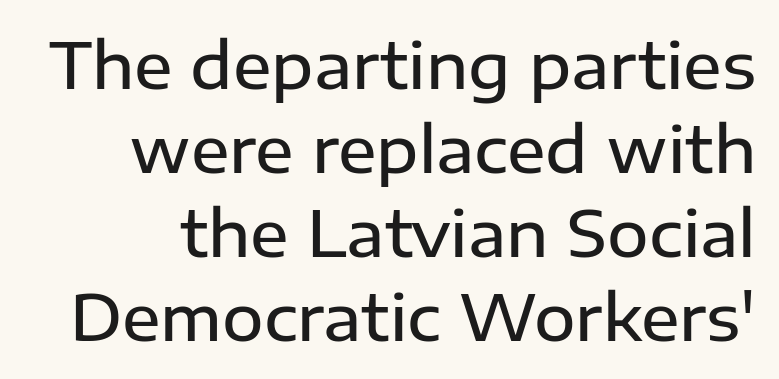
Q: Is the text bold? A: Semi-bold.
Q: Is the text italic (slanted)? A: No, it is upright.
Q: Is the typeface a serif or a sans-serif typeface? A: Sans-serif.
Q: Is the text underlined? A: No.
Q: Is the spacing between letters normal or unusually wide? A: Normal.
Q: Is the spacing between lines tight, normal or loose? A: Normal.
Q: Width (condensed, normal, or wide)? A: Normal.
Q: Stroke contrast? A: Low.
Q: x-height? A: Medium.
Q: Monospaced? A: No.
